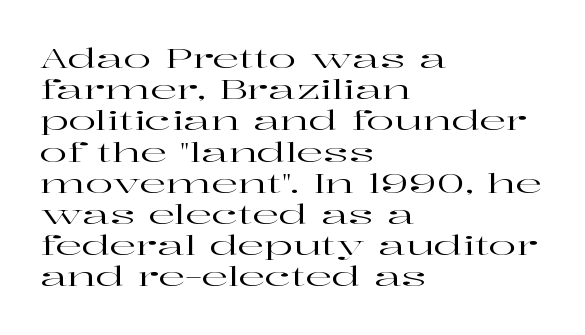
The passage is arranged the way most books set body copy — flush left. This is the regular roman posture of the typeface. The rendering keeps characters at their native spacing. Honestly, there is no underline to notice here at all.
